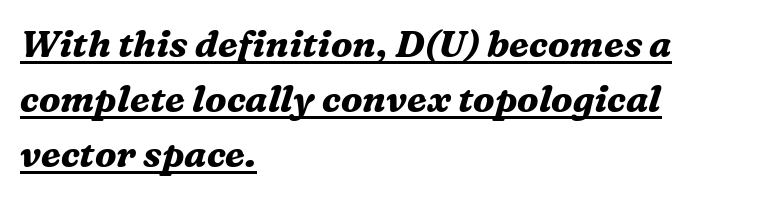
Q: Is the text bold? A: Yes.
Q: Is the text italic (slanted)? A: Yes, it leans right by about 16 degrees.
Q: Is the typeface a serif or a sans-serif typeface? A: Serif.
Q: Is the text underlined? A: Yes.
Q: How is the paragraph aligned? A: Left-aligned.
Q: Is the spacing between letters normal or unusually wide? A: Normal.
Q: Is the spacing between lines tight, normal or loose? A: Normal.
Q: Width (condensed, normal, or wide)? A: Normal.
Q: Stroke contrast? A: Medium.
Q: x-height? A: Medium.
Q: Monospaced? A: No.
